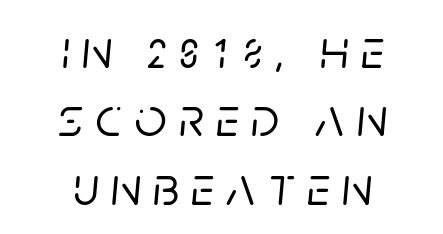
Q: Is the text italic (slanted)? A: Yes, it leans right by about 5 degrees.
Q: Is the text underlined? A: No.
Q: How is the paragraph aligned? A: Centered.
Q: Is the spacing between letters normal or unusually wide? A: Unusually wide.
Q: Width (condensed, normal, or wide)? A: Normal.
Q: Stroke contrast? A: Low.
Q: x-height? A: Large.
Q: Monospaced? A: No.
